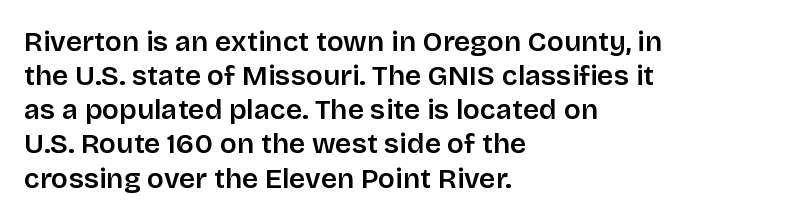
{"serif": "no", "italic": "no", "bold": "semi", "weight": "semibold", "width": "normal", "stroke_contrast": "low", "x_height": "large", "monospaced": "no", "underline": "no", "align": "left", "line_spacing_ratio": 1.22, "letter_spacing": "normal", "letter_spacing_em": 0.0, "glyph_px": 28}
